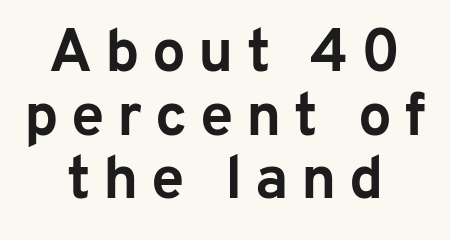
Q: Is the text bold? A: Yes.
Q: Is the text italic (slanted)? A: No, it is upright.
Q: Is the typeface a serif or a sans-serif typeface? A: Sans-serif.
Q: Is the text underlined? A: No.
Q: How is the paragraph aligned? A: Centered.
Q: Is the spacing between letters normal or unusually wide? A: Unusually wide.
Q: Is the spacing between lines tight, normal or loose? A: Tight.
Q: Width (condensed, normal, or wide)? A: Normal.
Q: Stroke contrast? A: Low.
Q: x-height? A: Medium.
Q: Monospaced? A: No.
